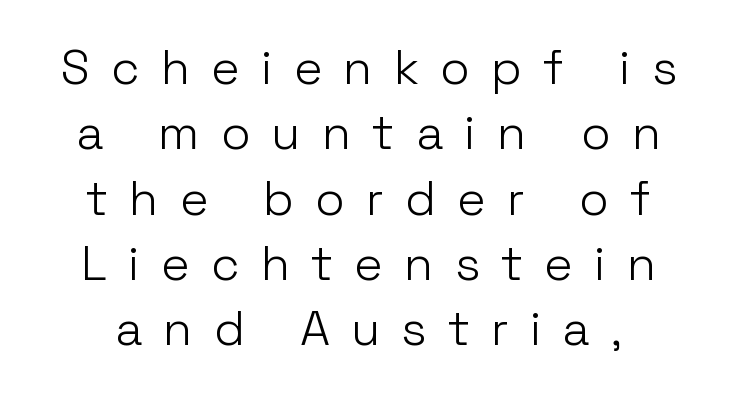
Q: Is the text bold? A: No.
Q: Is the text italic (slanted)? A: No, it is upright.
Q: Is the typeface a serif or a sans-serif typeface? A: Sans-serif.
Q: Is the text underlined? A: No.
Q: Is the spacing between letters normal or unusually wide? A: Unusually wide.
Q: Is the spacing between lines tight, normal or loose? A: Normal.
Q: Width (condensed, normal, or wide)? A: Normal.
Q: Stroke contrast? A: Low.
Q: x-height? A: Medium.
Q: Monospaced? A: No.
